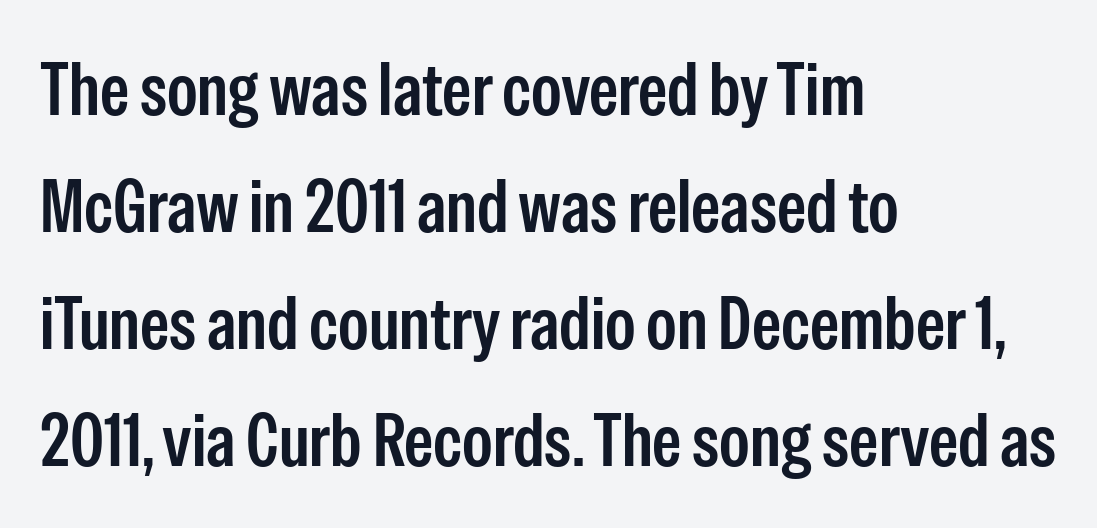
{"serif": "no", "italic": "no", "bold": "semi", "weight": "semibold", "width": "condensed", "stroke_contrast": "low", "x_height": "medium", "monospaced": "no", "underline": "no", "align": "left", "line_spacing": "normal", "line_spacing_ratio": 1.58, "letter_spacing": "normal", "letter_spacing_em": 0.0, "glyph_px": 74}
